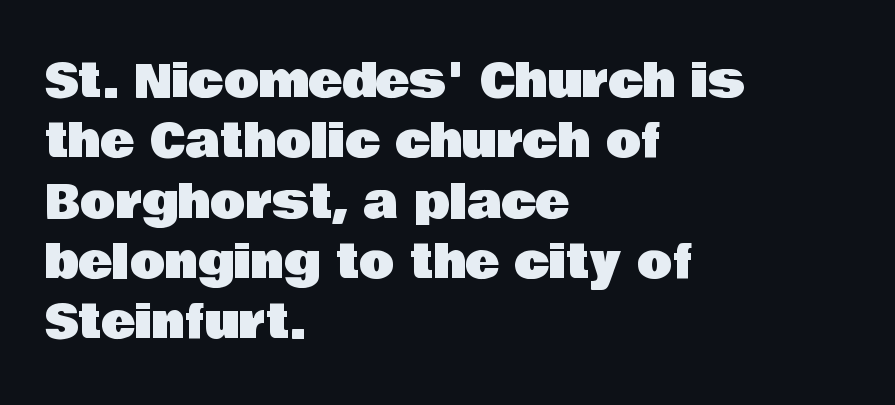
{"serif": "no", "italic": "no", "width": "normal", "stroke_contrast": "low", "x_height": "large", "monospaced": "no", "underline": "no", "align": "left", "line_spacing": "normal", "line_spacing_ratio": 1.31, "letter_spacing": "normal", "letter_spacing_em": 0.0, "glyph_px": 46}
